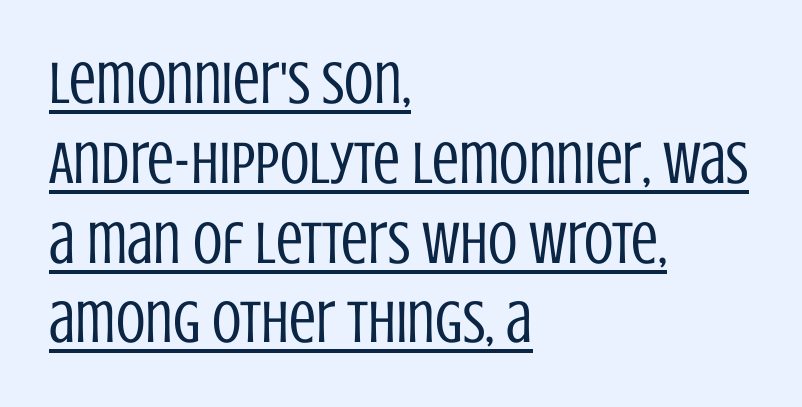
The letters stand straight up with perfectly vertical stems. Students, observe: this is what conventionally led text looks like. Does extra space separate the letters? No, they use regular spacing. The rendering uses natural spacing where letterforms have individual widths. The strokes are not fattened; the text isn't bold. A classic flush-left, rag-right setting is used for this passage.
